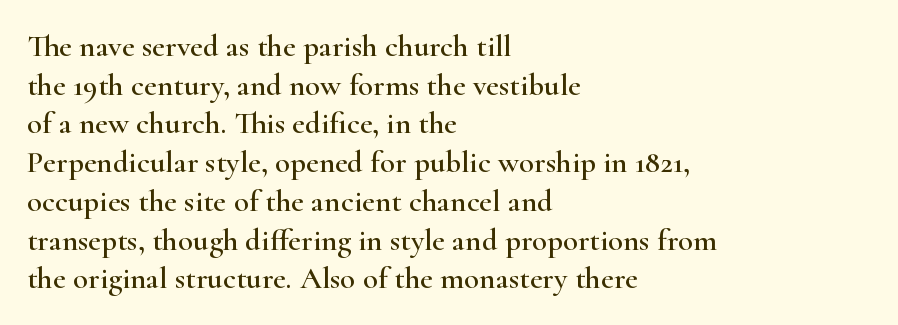
{"serif": "yes", "italic": "no", "width": "wide", "stroke_contrast": "high", "x_height": "small", "monospaced": "no", "underline": "no", "align": "left", "line_spacing": "normal", "line_spacing_ratio": 1.25, "letter_spacing": "normal", "letter_spacing_em": 0.0, "glyph_px": 31}
